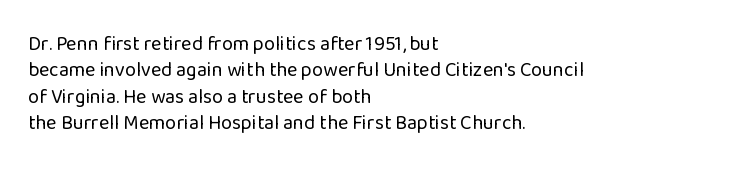
Q: Is the text bold? A: No.
Q: Is the text italic (slanted)? A: No, it is upright.
Q: Is the text underlined? A: No.
Q: How is the paragraph aligned? A: Left-aligned.
Q: Is the spacing between letters normal or unusually wide? A: Normal.
Q: Is the spacing between lines tight, normal or loose? A: Normal.
